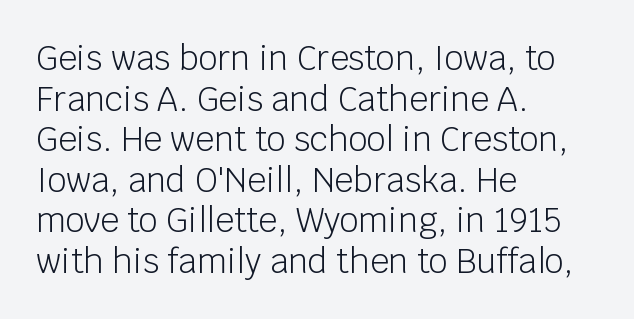
The image shows 33 px light sans-serif type, upright; set left-aligned, line spacing 1.23x, normal letter spacing, not underlined; low stroke contrast and a large x-height.
